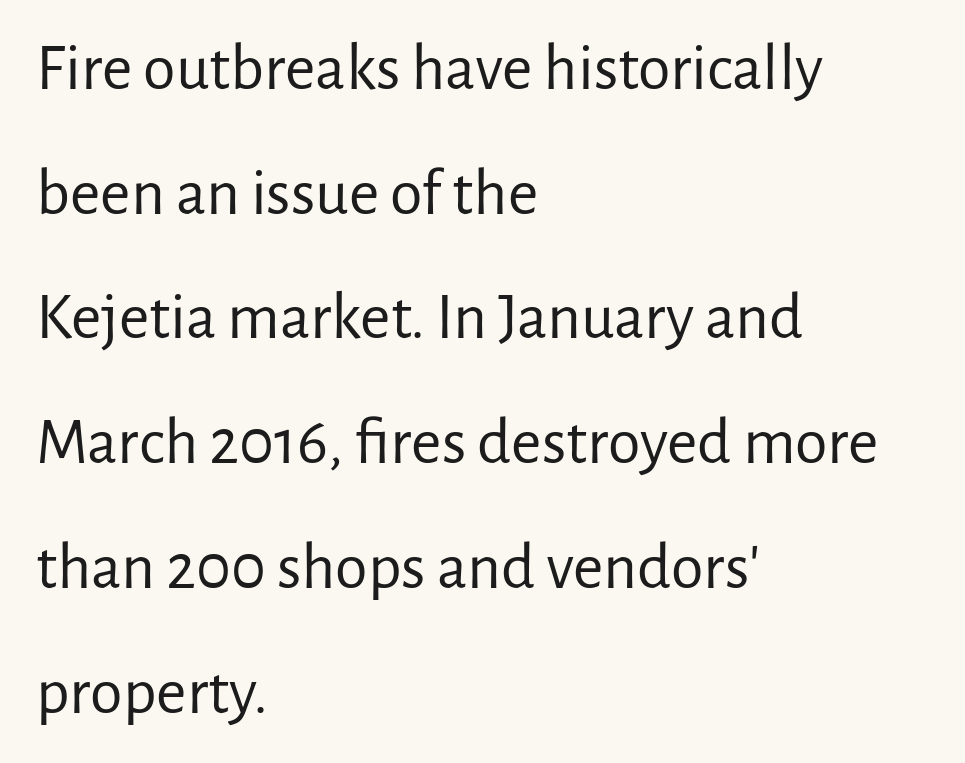
Q: Is the text bold? A: No.
Q: Is the text italic (slanted)? A: No, it is upright.
Q: Is the typeface a serif or a sans-serif typeface? A: Sans-serif.
Q: Is the text underlined? A: No.
Q: How is the paragraph aligned? A: Left-aligned.
Q: Is the spacing between letters normal or unusually wide? A: Normal.
Q: Width (condensed, normal, or wide)? A: Normal.
Q: Stroke contrast? A: Low.
Q: x-height? A: Medium.
Q: Monospaced? A: No.
